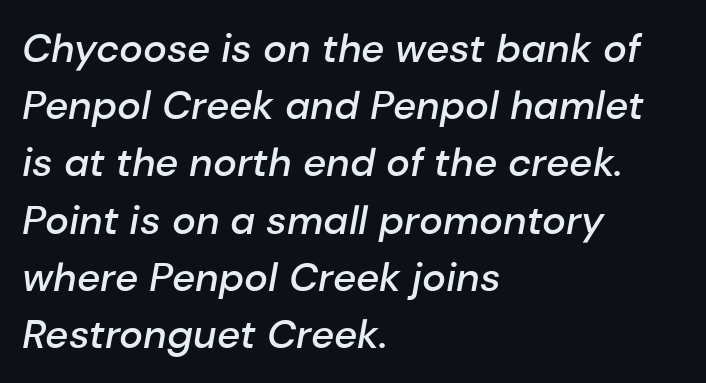
{"italic": "yes", "lean": "right", "slant_degrees": 10, "bold": "semi", "weight": "semibold", "width": "normal", "stroke_contrast": "low", "x_height": "medium", "monospaced": "no", "underline": "no", "align": "left", "line_spacing": "normal", "line_spacing_ratio": 1.43, "letter_spacing": "normal", "letter_spacing_em": 0.0, "glyph_px": 40}
